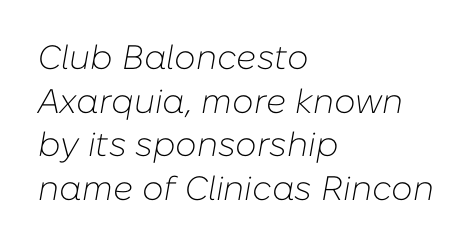
{"italic": "yes", "lean": "right", "slant_degrees": 10, "bold": "no", "weight": "light", "width": "normal", "stroke_contrast": "low", "x_height": "medium", "monospaced": "no", "underline": "no", "align": "left", "line_spacing": "normal", "line_spacing_ratio": 1.28, "letter_spacing": "normal", "letter_spacing_em": 0.0, "glyph_px": 34}
